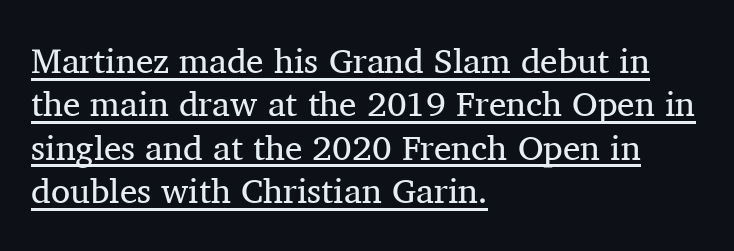
{"serif": "yes", "italic": "no", "bold": "no", "weight": "regular", "width": "normal", "stroke_contrast": "medium", "x_height": "medium", "monospaced": "no", "underline": "yes", "align": "left", "line_spacing_ratio": 1.24, "letter_spacing": "normal", "letter_spacing_em": 0.0, "glyph_px": 35}
